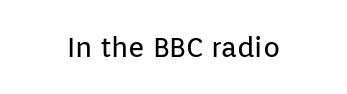
Q: Is the text bold? A: No.
Q: Is the text italic (slanted)? A: No, it is upright.
Q: Is the typeface a serif or a sans-serif typeface? A: Sans-serif.
Q: Is the text underlined? A: No.
Q: How is the paragraph aligned? A: Centered.
Q: Is the spacing between letters normal or unusually wide? A: Normal.
Q: Width (condensed, normal, or wide)? A: Normal.
Q: Stroke contrast? A: Low.
Q: x-height? A: Medium.
Q: Monospaced? A: No.
